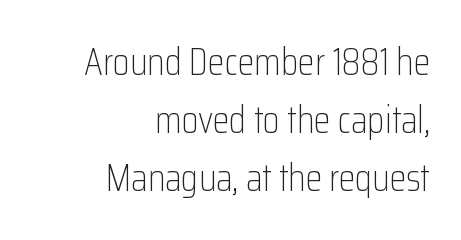
The image shows 38 px light, condensed sans-serif type, upright; set right-aligned, normal line spacing (1.53x), normal letter spacing, not underlined; low stroke contrast and a medium x-height.
